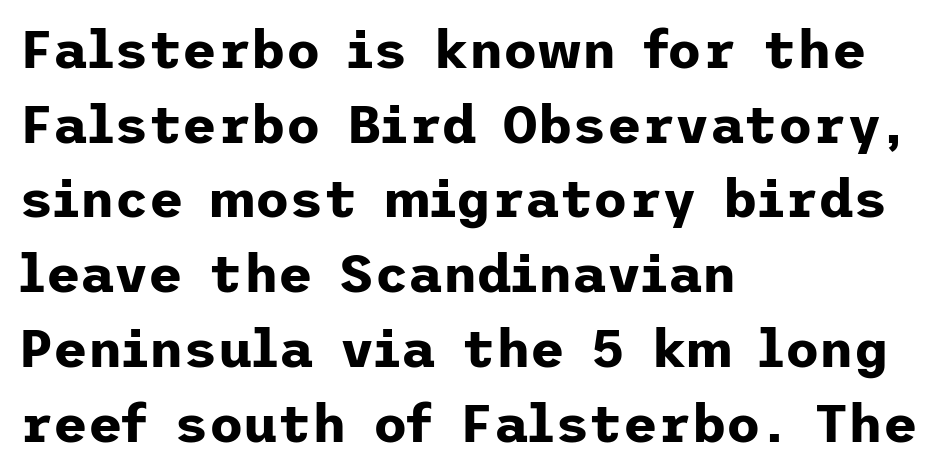
{"serif": "no", "italic": "no", "bold": "yes", "weight": "bold", "width": "normal", "stroke_contrast": "low", "x_height": "medium", "underline": "no", "align": "left", "line_spacing": "normal", "line_spacing_ratio": 1.41, "letter_spacing": "normal", "letter_spacing_em": 0.0, "glyph_px": 53}
